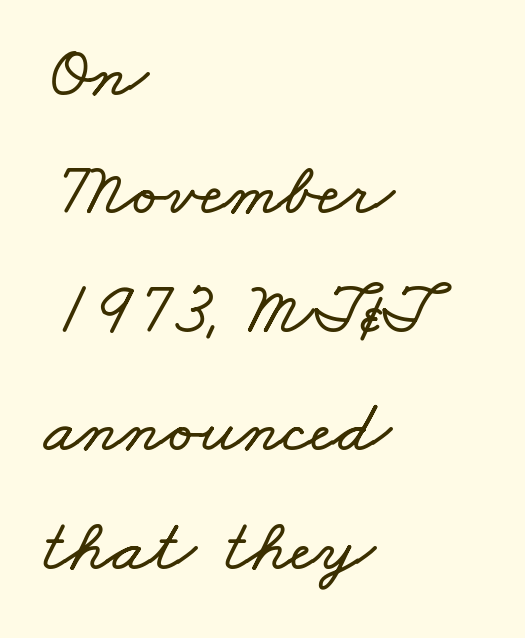
{"width": "wide", "stroke_contrast": "low", "x_height": "small", "monospaced": "no", "underline": "no", "align": "left", "line_spacing": "normal", "line_spacing_ratio": 1.58, "letter_spacing": "normal", "letter_spacing_em": 0.0, "glyph_px": 75}
